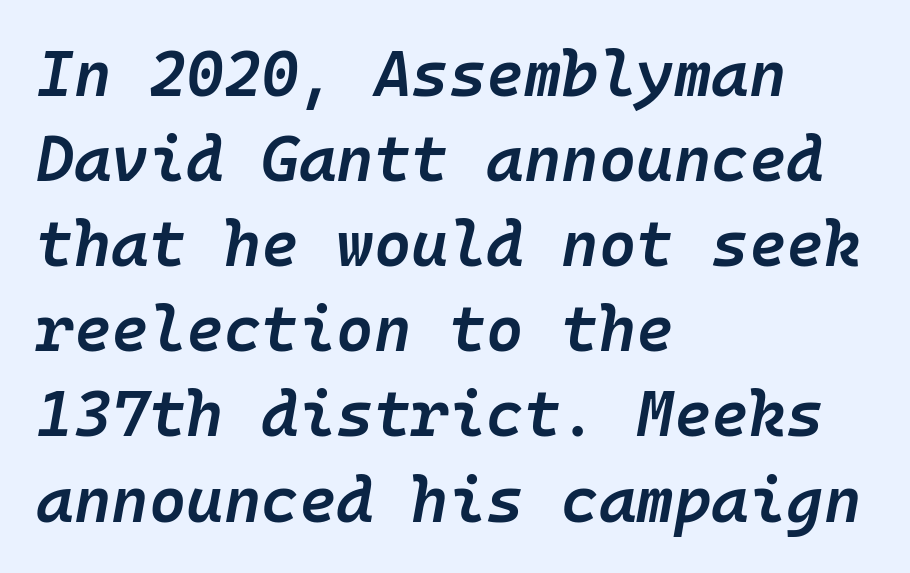
{"italic": "yes", "lean": "right", "slant_degrees": 10, "bold": "semi", "weight": "semibold", "width": "normal", "stroke_contrast": "low", "x_height": "medium", "monospaced": "yes", "underline": "no", "align": "left", "line_spacing": "normal", "line_spacing_ratio": 1.33, "letter_spacing": "normal", "letter_spacing_em": 0.0, "glyph_px": 64}
